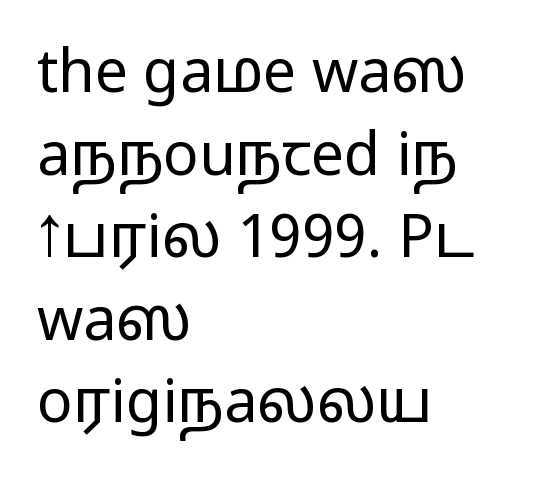
The image shows 59 px regular-weight, wide sans-serif type, upright; set left-aligned, normal line spacing (1.4x), normal letter spacing, not underlined; low stroke contrast and a medium x-height.
